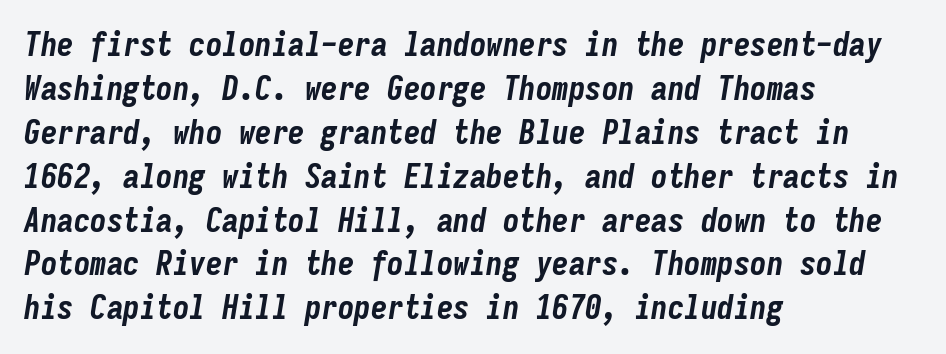
The image shows 33 px bold, condensed type, italic (leaning right), monospaced; set left-aligned, normal line spacing (1.33x), normal letter spacing, not underlined; low stroke contrast and a medium x-height.
